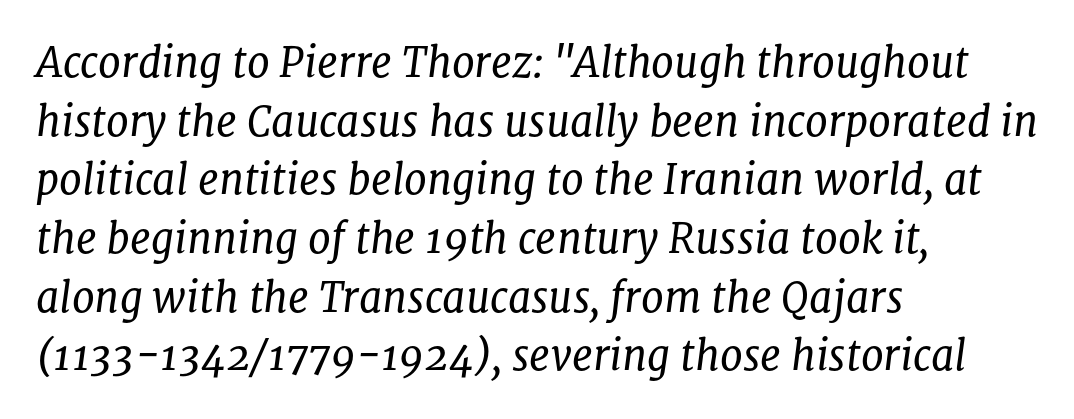
Q: Is the text bold? A: No.
Q: Is the text italic (slanted)? A: Yes, it leans right by about 8 degrees.
Q: Is the typeface a serif or a sans-serif typeface? A: Serif.
Q: Is the text underlined? A: No.
Q: How is the paragraph aligned? A: Left-aligned.
Q: Is the spacing between letters normal or unusually wide? A: Normal.
Q: Is the spacing between lines tight, normal or loose? A: Normal.
Q: Width (condensed, normal, or wide)? A: Normal.
Q: Stroke contrast? A: Low.
Q: x-height? A: Medium.
Q: Monospaced? A: No.
